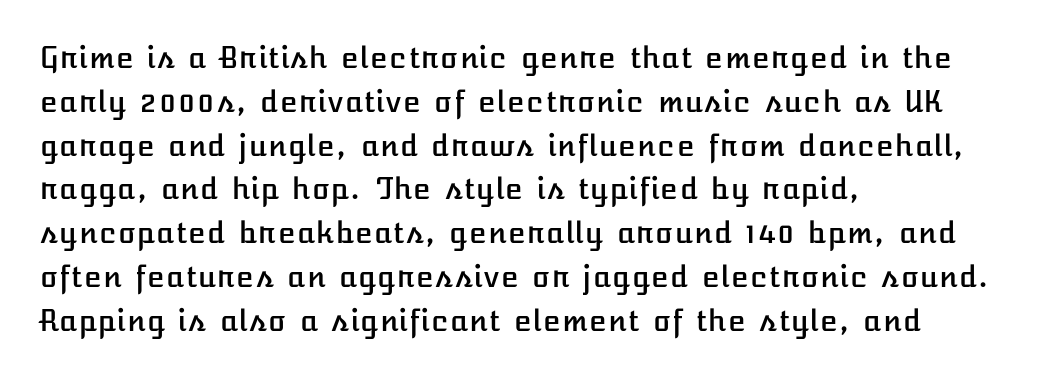
Honestly, there is no underline to notice here at all. This sample uses an upright cut, with every glyph sitting square on the baseline. The text block is weighted toward the left margin, trailing off unevenly rightward. How are the letters spaced? Ordinarily, with no added tracking. The line-height multiplier appears to be the usual default.
